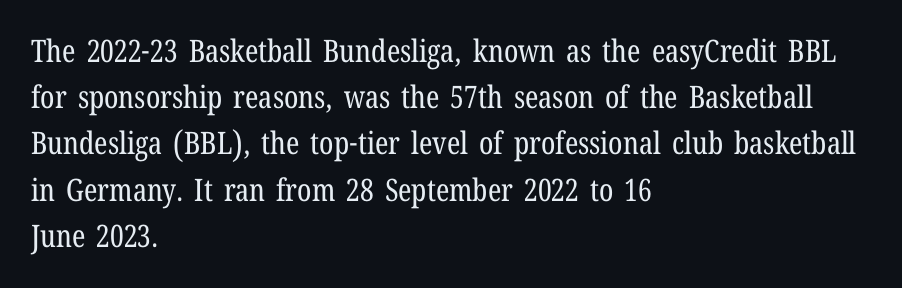
Q: Is the text bold? A: No.
Q: Is the text italic (slanted)? A: No, it is upright.
Q: Is the typeface a serif or a sans-serif typeface? A: Serif.
Q: Is the text underlined? A: No.
Q: How is the paragraph aligned? A: Left-aligned.
Q: Is the spacing between letters normal or unusually wide? A: Normal.
Q: Is the spacing between lines tight, normal or loose? A: Normal.
Q: Width (condensed, normal, or wide)? A: Condensed.
Q: Stroke contrast? A: Low.
Q: x-height? A: Medium.
Q: Monospaced? A: No.
